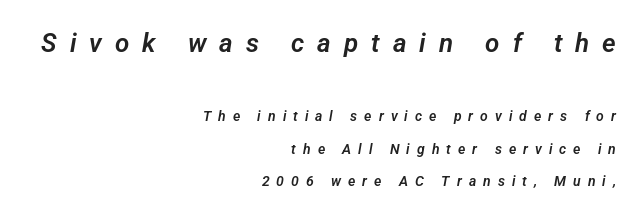
The space between consecutive lines is lavish. Look at the tracking — it's clearly loosened, letters drifting apart. Block one is the big one; block two sits smaller underneath. The text block is weighted toward the right margin, trailing off unevenly leftward. The glyphs are unaccompanied by any horizontal stroke below them.
